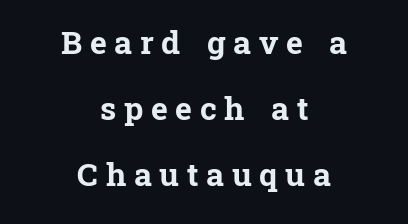
Q: Is the text bold? A: Yes.
Q: Is the text italic (slanted)? A: No, it is upright.
Q: Is the typeface a serif or a sans-serif typeface? A: Serif.
Q: Is the text underlined? A: No.
Q: How is the paragraph aligned? A: Centered.
Q: Is the spacing between letters normal or unusually wide? A: Unusually wide.
Q: Is the spacing between lines tight, normal or loose? A: Loose.
Q: Width (condensed, normal, or wide)? A: Normal.
Q: Stroke contrast? A: Low.
Q: x-height? A: Medium.
Q: Monospaced? A: No.
